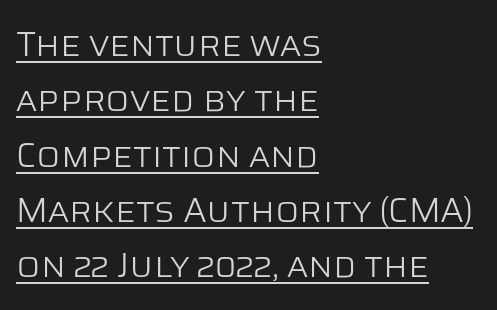
Regular leading. Each letter keeps its own natural width here, so spacing adapts to shape. Does the lettering tilt? It doesn't — this is upright. Notice how the passage keeps a crisp vertical edge on the left only.
